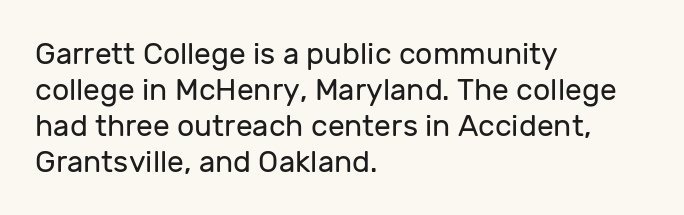
A roman cut, with each character standing at attention. Quick note: underline off. Nothing sits at the stroke ends, so this counts as sans-serif. Note the varied advance widths — an 'i' is clearly narrower than an 'm'. Heft: none added — not bold. If you drew a ruler down the left edge, every line would touch it.
